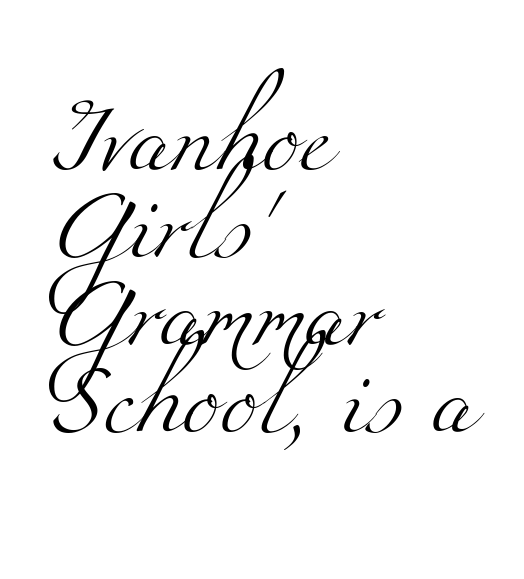
Here the designer chose a conventional face with non-uniform glyph widths. This rendering leaves character spacing at its baseline value. Regarding leading, the lines here are spaced in the standard way. Which margin do the lines hug? The left one — the right edge is uneven. Weight: not bold — regular or lighter.
